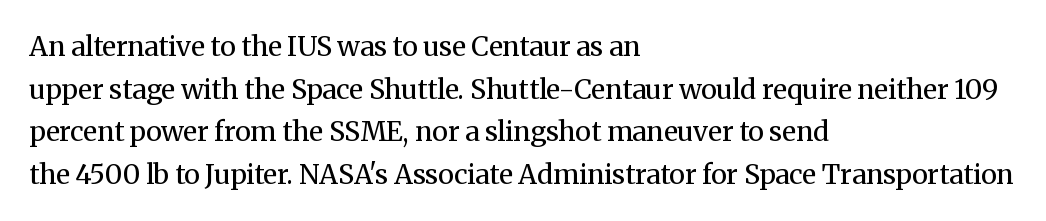
Q: Is the text bold? A: No.
Q: Is the text italic (slanted)? A: No, it is upright.
Q: Is the text underlined? A: No.
Q: How is the paragraph aligned? A: Left-aligned.
Q: Is the spacing between letters normal or unusually wide? A: Normal.
Q: Is the spacing between lines tight, normal or loose? A: Normal.
